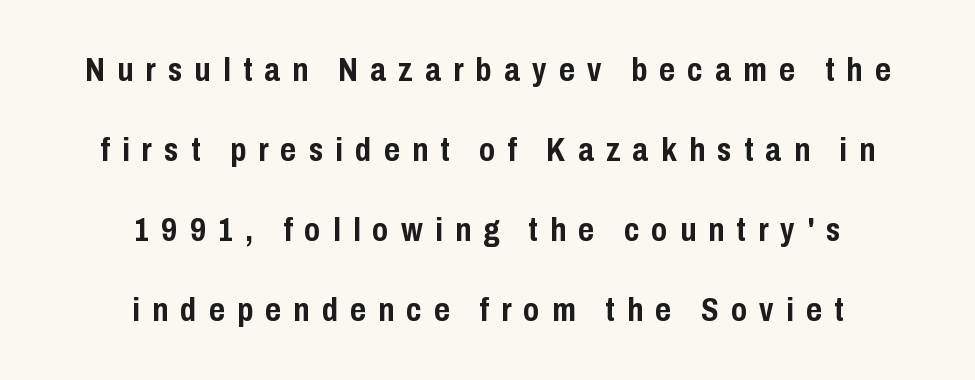
{"serif": "no", "italic": "no", "bold": "yes", "weight": "semibold", "width": "condensed", "stroke_contrast": "low", "x_height": "medium", "monospaced": "no", "underline": "no", "align": "center", "line_spacing": "loose", "line_spacing_ratio": 2.35, "letter_spacing": "wide", "letter_spacing_em": 0.36, "glyph_px": 34}
